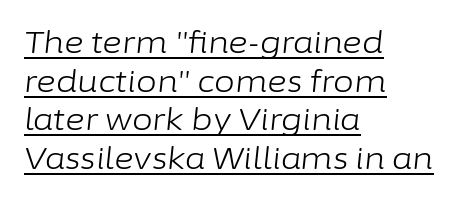
The image shows 30 px light type, italic (leaning right); set left-aligned, normal line spacing (1.29x), normal letter spacing, underlined; low stroke contrast and a medium x-height.
